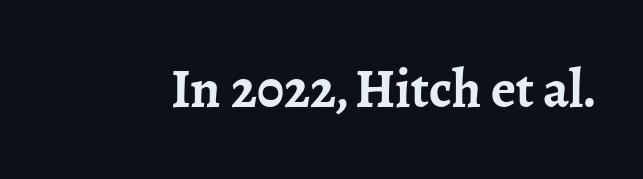
The passage shown is typed in a proportional face where columns would drift. The font family rendered here belongs to the serif group. Letters rest on an invisible, unmarked baseline. Quick note: not italic, upright. These words are printed bold, with thick strokes throughout. The letters sit at their default tracking, neither squeezed nor spread.
